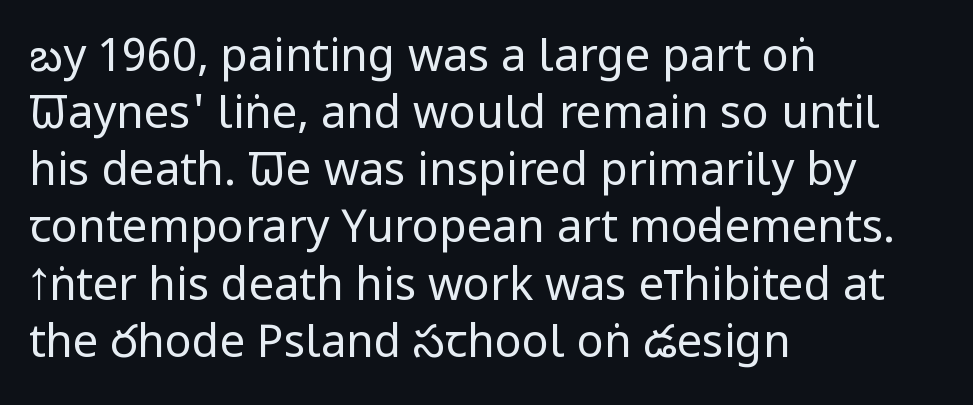
The image shows 45 px regular-weight, condensed sans-serif type, upright; set left-aligned, normal line spacing (1.27x), normal letter spacing, not underlined; low stroke contrast and a large x-height.
